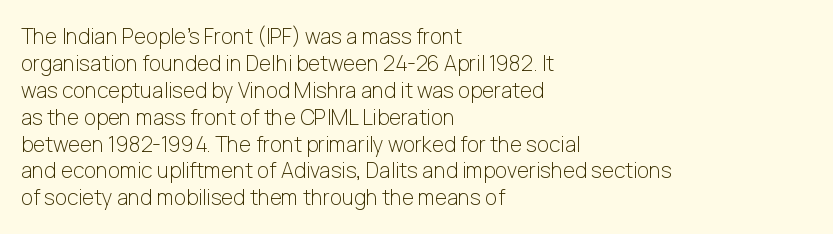
These lines keep a tight, regular rhythm from letter to letter. The rows are spaced the way most documents space them. Nothing heavy about these letters — not bold at all. A roman cut, with each character standing at attention. Check under the words: just untouched page. All the whitespace from short lines collects on the right.
